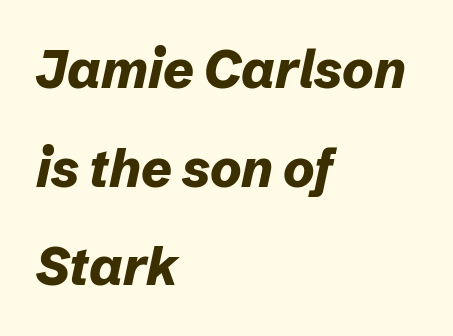
{"italic": "yes", "lean": "right", "slant_degrees": 12, "bold": "yes", "weight": "bold", "width": "normal", "stroke_contrast": "low", "x_height": "medium", "monospaced": "no", "underline": "no", "align": "left", "line_spacing_ratio": 1.86, "letter_spacing": "normal", "letter_spacing_em": 0.0, "glyph_px": 53}
